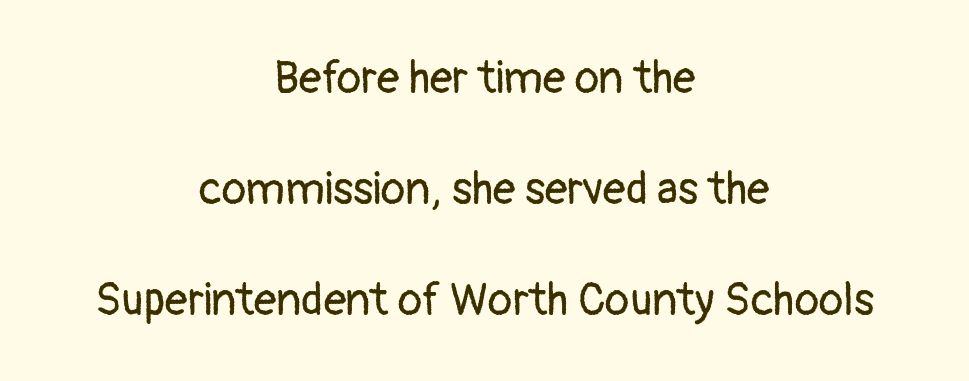
The font family rendered here belongs to the sans-serif group. A centered setting, common on invitations and titles, is used for this passage. You can tell it's not italic because the verticals are truly vertical. The passage shown is not bold in any degree.
